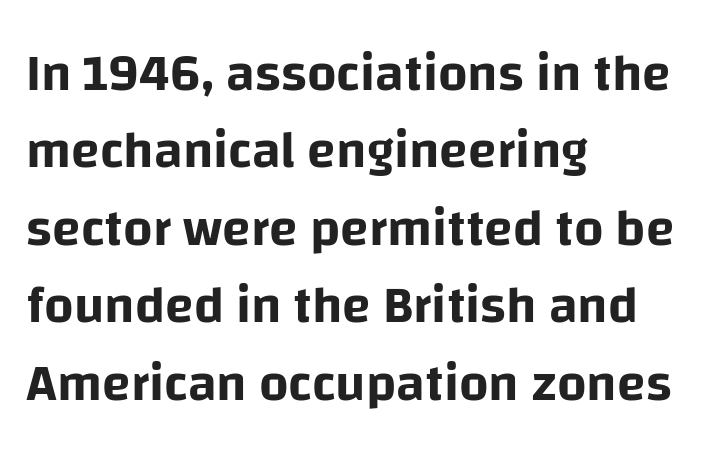
Q: Is the text italic (slanted)? A: No, it is upright.
Q: Is the typeface a serif or a sans-serif typeface? A: Sans-serif.
Q: Is the text underlined? A: No.
Q: How is the paragraph aligned? A: Left-aligned.
Q: Is the spacing between letters normal or unusually wide? A: Normal.
Q: Is the spacing between lines tight, normal or loose? A: Normal.
Q: Width (condensed, normal, or wide)? A: Normal.
Q: Stroke contrast? A: Low.
Q: x-height? A: Large.
Q: Monospaced? A: No.
